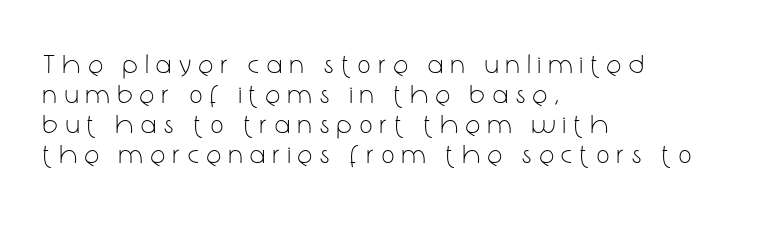
{"italic": "no", "bold": "no", "underline": "no", "align": "left", "line_spacing": "tight", "line_spacing_ratio": 1.11, "letter_spacing": "wide", "letter_spacing_em": 0.31, "glyph_px": 27}
